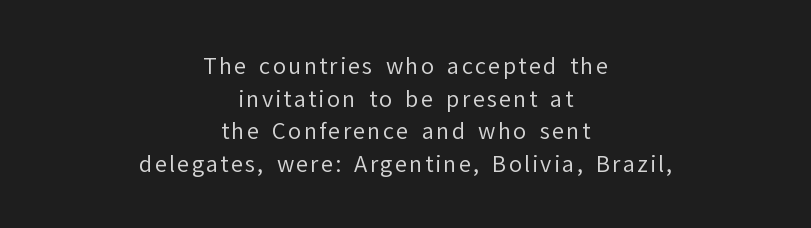
Q: Is the text bold? A: No.
Q: Is the text italic (slanted)? A: No, it is upright.
Q: Is the text underlined? A: No.
Q: How is the paragraph aligned? A: Centered.
Q: Is the spacing between lines tight, normal or loose? A: Normal.
